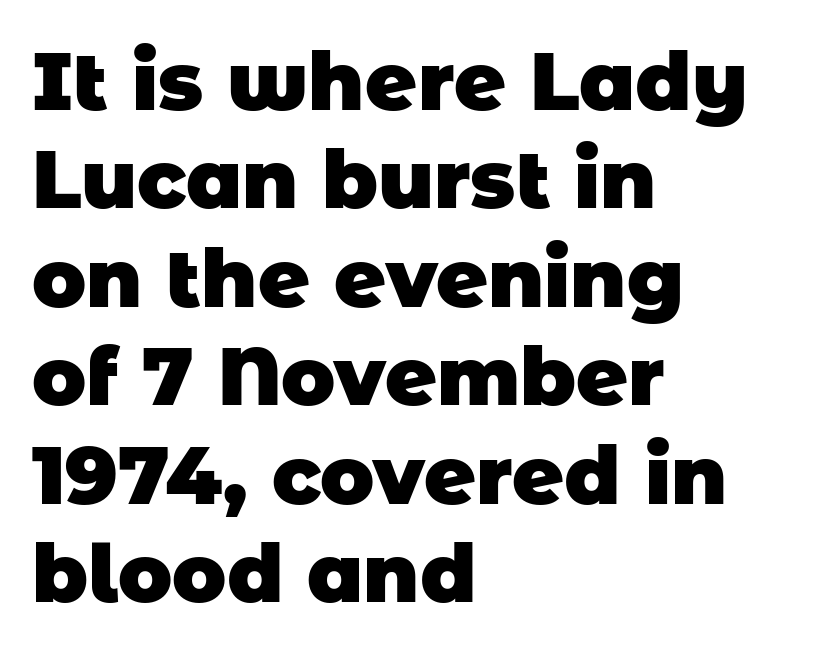
Visually the block forms a straight wall on the left and a jagged coastline on the right. Just letters on the line, the space beneath them empty. The glyphs have the mass of a bold cut. Looks like regular typesetting: each glyph gets only the width it needs.
